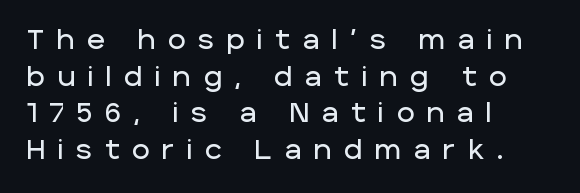
Q: Is the text italic (slanted)? A: No, it is upright.
Q: Is the text underlined? A: No.
Q: How is the paragraph aligned? A: Left-aligned.
Q: Is the spacing between letters normal or unusually wide? A: Unusually wide.
Q: Is the spacing between lines tight, normal or loose? A: Normal.
